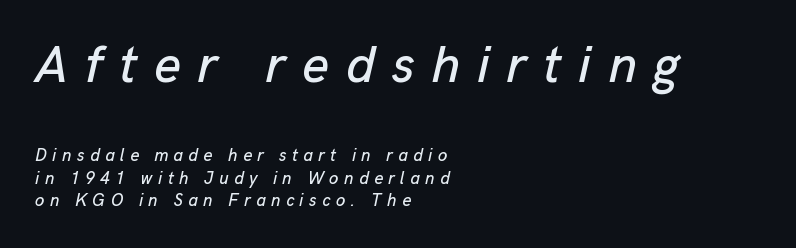
The rendering applies a slant to the glyphs. How are the letters spaced? Widely, with obvious added tracking. Just letters on the line, the space beneath them empty. Horizontally, the lines are justified to the leading edge only. A normal amount of white space separates one row of letters from the next. Do the characters align in a grid? No, the font is proportional.
